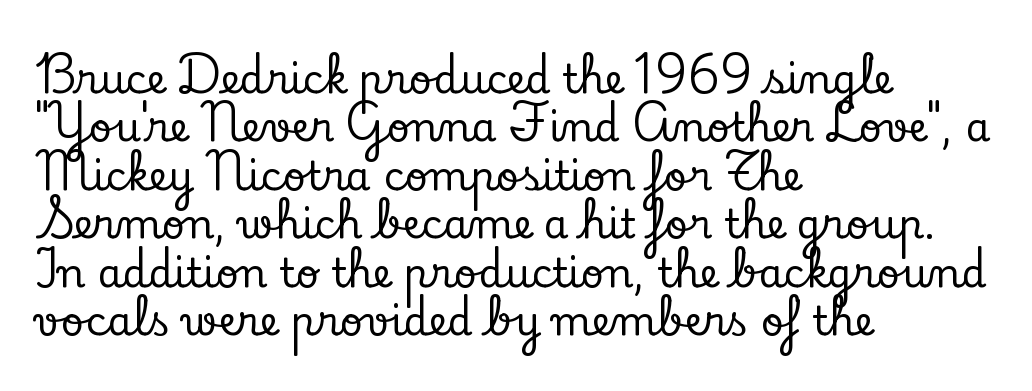
{"serif": "yes", "italic": "no", "width": "normal", "stroke_contrast": "low", "x_height": "small", "monospaced": "no", "underline": "no", "align": "left", "line_spacing_ratio": 1.21, "letter_spacing": "normal", "letter_spacing_em": 0.0, "glyph_px": 40}
